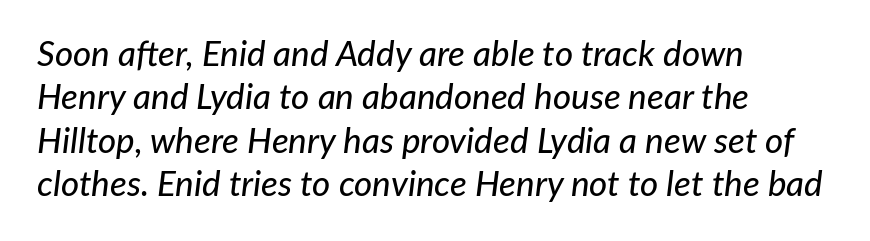
The string is rendered with underlining switched off. Does extra space separate the letters? No, they use regular spacing. Posture: slanted. The paragraph has a hard left edge and a soft right edge. You could not count columns in this text — the font is proportionally spaced.
